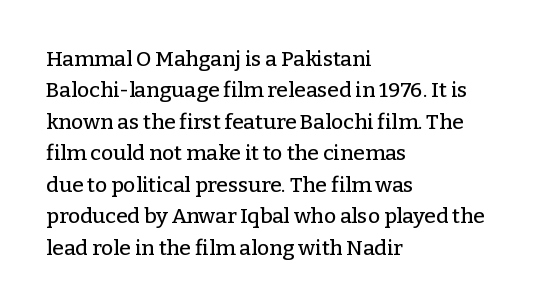
Unmarked baselines from the first word to the last. Every character sits straight up, as roman type does. The lines in this sample share a left origin and differ only in where they stop. Summary of vertical rhythm: regular, with standard interline spacing. Inter-character spacing is left at the font's built-in metrics.
